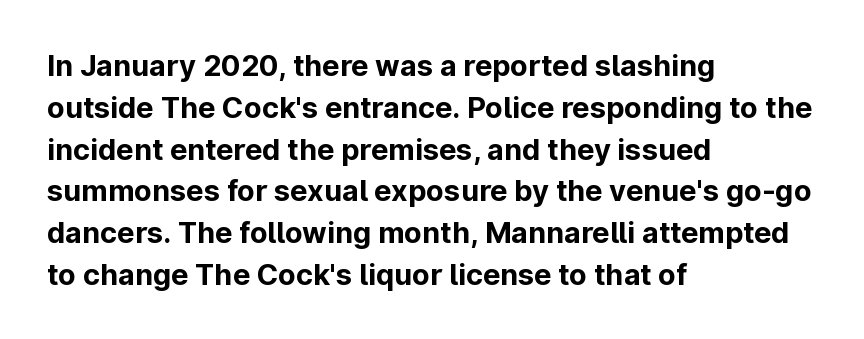
{"serif": "no", "italic": "no", "bold": "yes", "weight": "bold", "width": "normal", "stroke_contrast": "low", "x_height": "medium", "monospaced": "no", "underline": "no", "align": "left", "line_spacing": "normal", "line_spacing_ratio": 1.44, "letter_spacing": "normal", "letter_spacing_em": 0.0, "glyph_px": 29}
